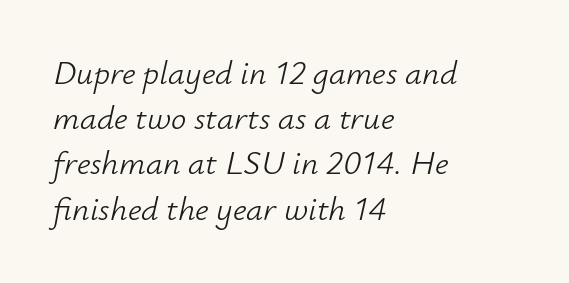
{"italic": "yes", "lean": "right", "slant_degrees": 12, "bold": "no", "weight": "light", "width": "normal", "stroke_contrast": "low", "x_height": "small", "monospaced": "no", "underline": "no", "align": "left", "line_spacing": "normal", "line_spacing_ratio": 1.33, "letter_spacing": "normal", "letter_spacing_em": 0.0, "glyph_px": 34}
